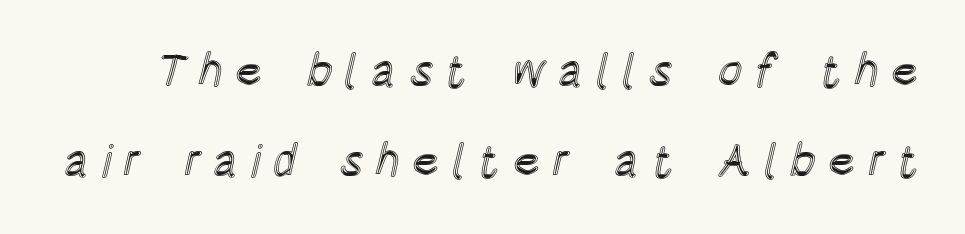
The image shows 46 px condensed type; set loose line spacing (1.96x), unusually wide letter spacing (+0.25 em), not underlined; a large x-height.
